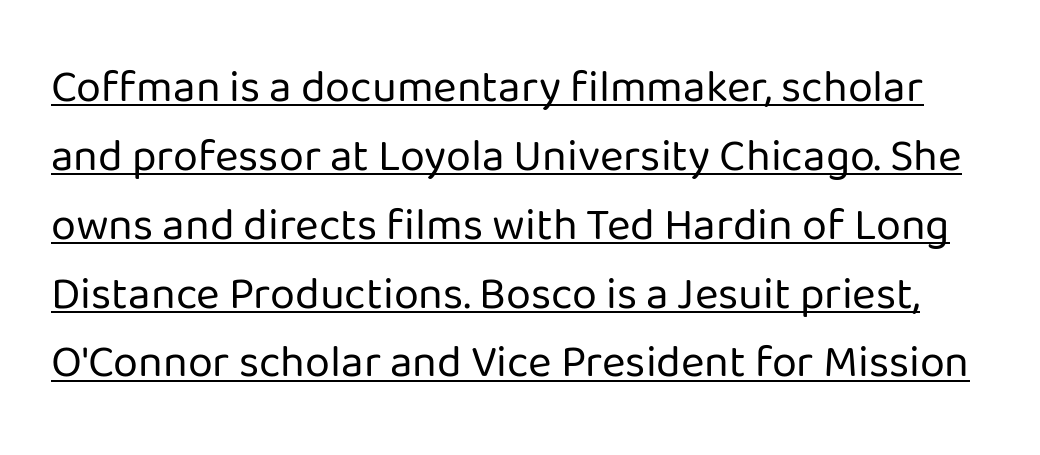
The image shows 45 px regular-weight sans-serif type, upright; set normal line spacing (1.53x), normal letter spacing, underlined; low stroke contrast and a medium x-height.
